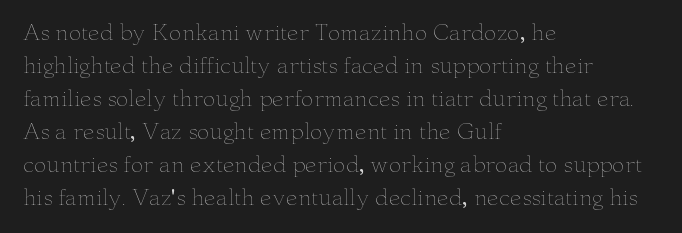
The image shows 21 px text type, upright; set left-aligned, normal line spacing (1.57x), normal letter spacing, not underlined.
